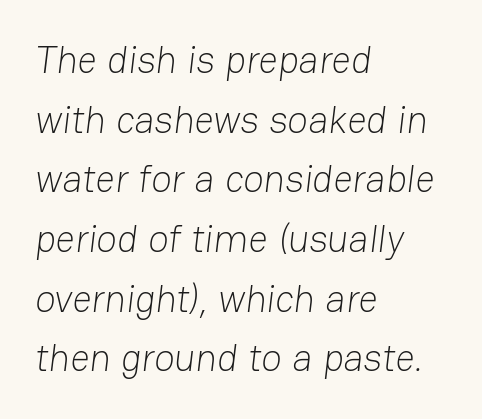
Q: Is the text bold? A: No.
Q: Is the typeface a serif or a sans-serif typeface? A: Sans-serif.
Q: Is the text underlined? A: No.
Q: How is the paragraph aligned? A: Left-aligned.
Q: Is the spacing between letters normal or unusually wide? A: Normal.
Q: Is the spacing between lines tight, normal or loose? A: Normal.
Q: Width (condensed, normal, or wide)? A: Normal.
Q: Stroke contrast? A: Low.
Q: x-height? A: Medium.
Q: Monospaced? A: No.
